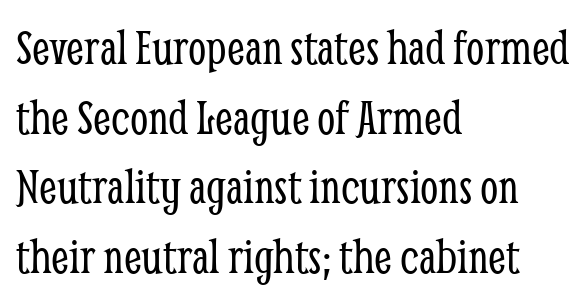
Q: Is the text bold? A: No.
Q: Is the text italic (slanted)? A: No, it is upright.
Q: Is the typeface a serif or a sans-serif typeface? A: Serif.
Q: Is the text underlined? A: No.
Q: How is the paragraph aligned? A: Left-aligned.
Q: Is the spacing between letters normal or unusually wide? A: Normal.
Q: Is the spacing between lines tight, normal or loose? A: Normal.
Q: Width (condensed, normal, or wide)? A: Condensed.
Q: Stroke contrast? A: Low.
Q: x-height? A: Medium.
Q: Monospaced? A: No.
